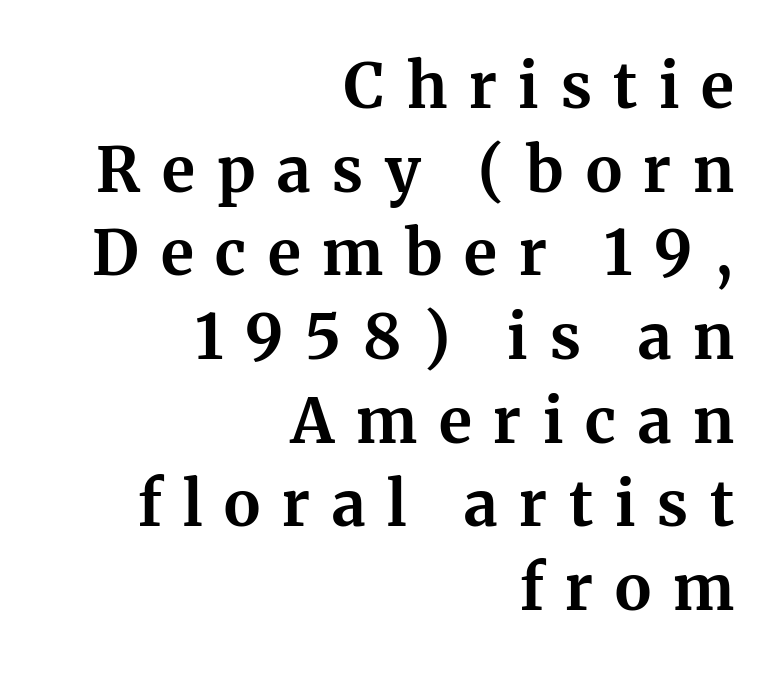
You could not count columns in this text — the font is proportionally spaced. The font's upright variant was chosen for this text. Chunky letters — that's bold for sure. The setting favours the right margin, as signatures and pull-quotes sometimes do. If you measured baseline to baseline, you'd find a middling distance. Substantial extra tracking has been applied to these lines.
